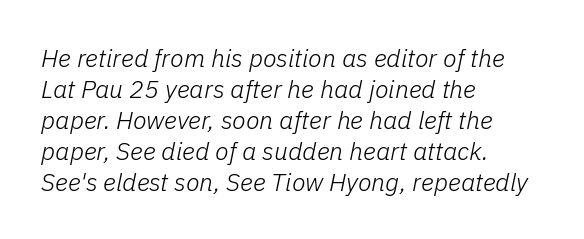
The image shows 25 px text type, italic (leaning right); set left-aligned, line spacing 1.24x, normal letter spacing, not underlined.
